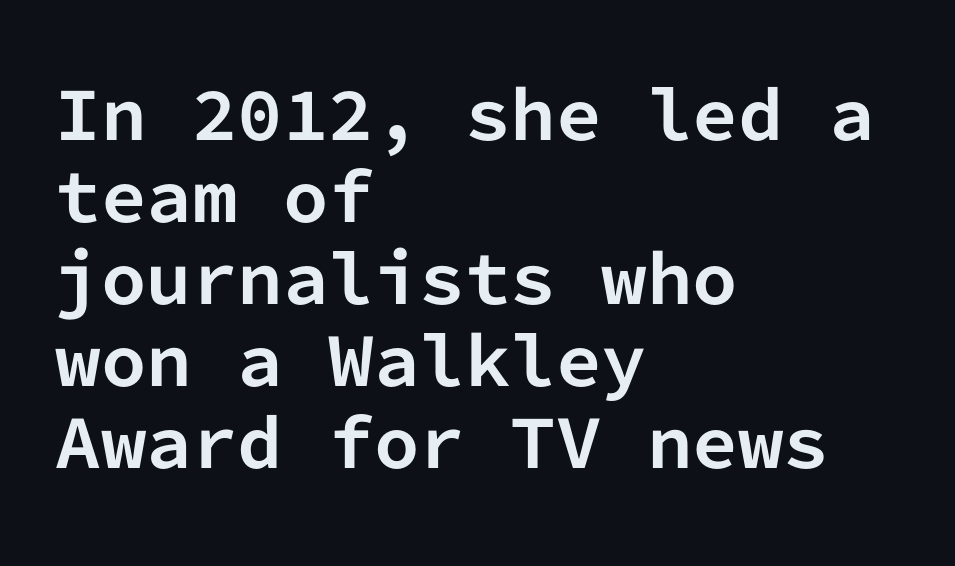
{"serif": "no", "italic": "no", "bold": "yes", "weight": "bold", "width": "normal", "stroke_contrast": "low", "x_height": "medium", "monospaced": "yes", "underline": "no", "align": "left", "line_spacing": "normal", "line_spacing_ratio": 1.26, "letter_spacing": "normal", "letter_spacing_em": 0.0, "glyph_px": 65}
